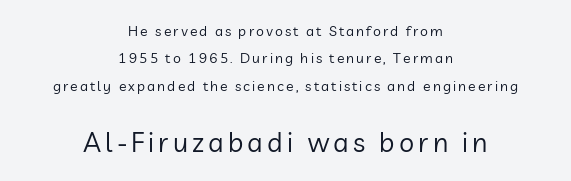
{"italic": "no", "bold": "no", "underline": "no", "align": "center", "line_spacing": "loose", "line_spacing_ratio": 1.95, "larger_block": "second", "size_ratio": 1.93, "glyph_px": 27}
